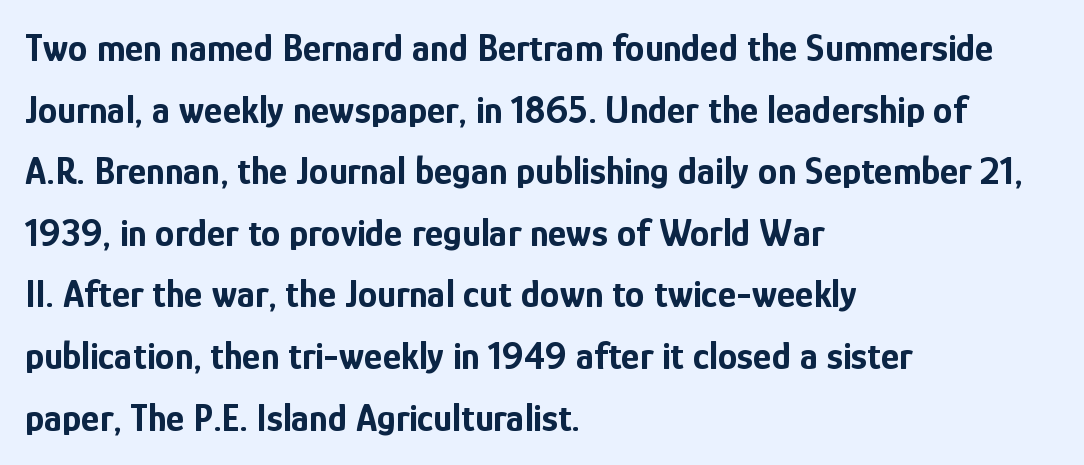
The image shows 39 px bold, condensed sans-serif type, upright; set left-aligned, normal line spacing (1.58x), normal letter spacing, not underlined; low stroke contrast and a medium x-height.
